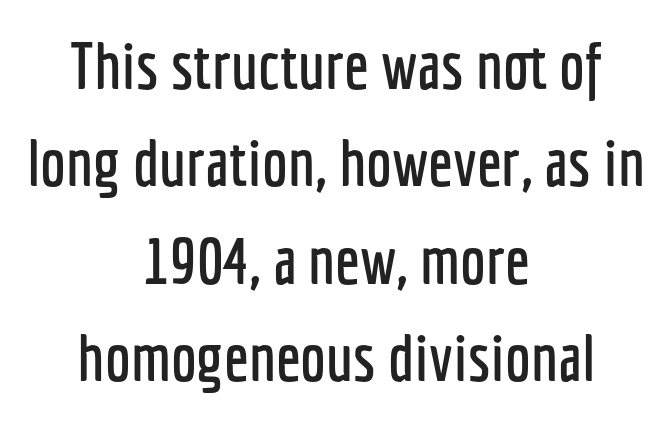
The image shows 65 px condensed sans-serif type, upright; set centered, normal line spacing (1.5x), normal letter spacing, not underlined; low stroke contrast and a medium x-height.
